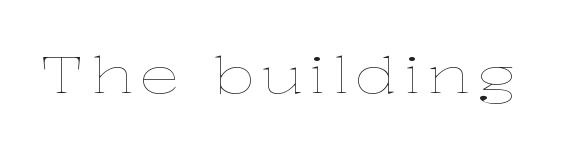
The image shows 51 px thin, wide type, upright; set not underlined; low stroke contrast and a medium x-height.
